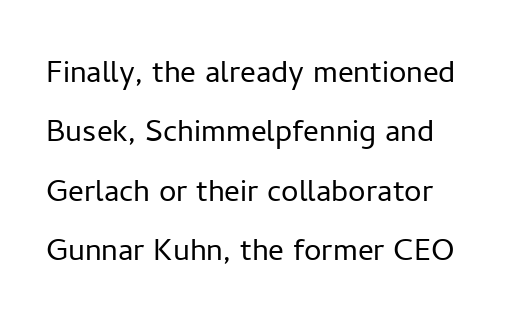
The image shows 39 px light sans-serif type, upright; set left-aligned, normal line spacing (1.52x), normal letter spacing, not underlined; low stroke contrast and a medium x-height.
